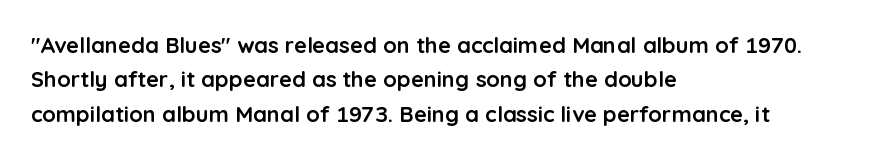
Q: Is the text bold? A: Yes.
Q: Is the text italic (slanted)? A: No, it is upright.
Q: Is the text underlined? A: No.
Q: How is the paragraph aligned? A: Left-aligned.
Q: Is the spacing between letters normal or unusually wide? A: Normal.
Q: Is the spacing between lines tight, normal or loose? A: Normal.
